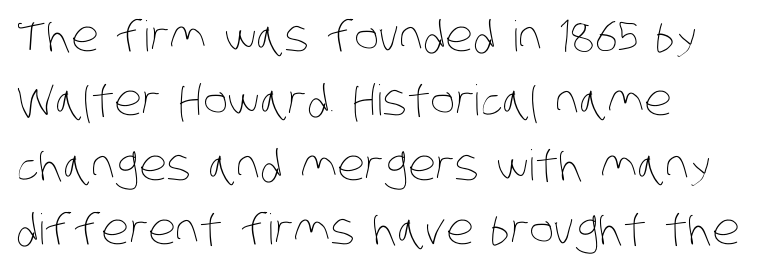
The image shows 42 px thin, condensed type; set normal line spacing (1.53x), normal letter spacing, not underlined; low stroke contrast and a large x-height.
